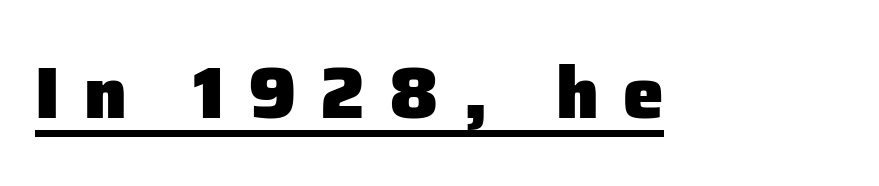
{"serif": "no", "italic": "no", "bold": "yes", "weight": "heavy", "width": "normal", "stroke_contrast": "low", "x_height": "medium", "monospaced": "no", "underline": "yes", "letter_spacing": "wide", "letter_spacing_em": 0.33, "glyph_px": 73}
